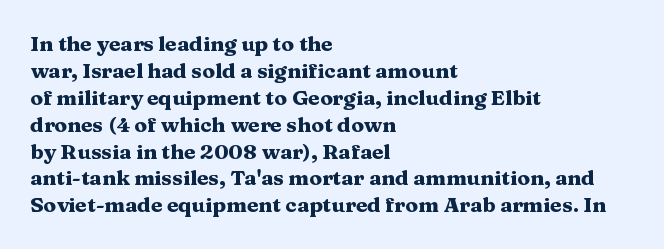
Which margin do the lines hug? The left one — the right edge is uneven. The foot of each line stays bare and open. Strokes here are thick enough to call this a true bold. Does the lettering tilt? It doesn't — this is upright. You could call the tracking neutral — neither tight nor loose. Interline gaps are of average width in this sample.
